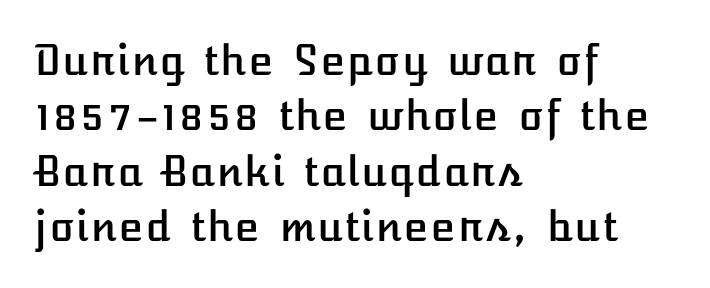
{"italic": "no", "width": "normal", "stroke_contrast": "low", "x_height": "medium", "underline": "no", "align": "left", "line_spacing": "normal", "line_spacing_ratio": 1.35, "letter_spacing": "normal", "letter_spacing_em": 0.0, "glyph_px": 41}
